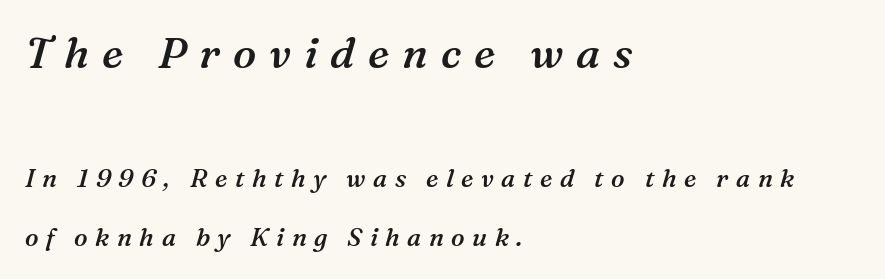
{"serif": "yes", "italic": "yes", "lean": "right", "slant_degrees": 16, "bold": "semi", "weight": "semibold", "width": "normal", "stroke_contrast": "medium", "x_height": "medium", "monospaced": "no", "underline": "no", "align": "left", "line_spacing": "loose", "line_spacing_ratio": 2.38, "letter_spacing": "wide", "letter_spacing_em": 0.3, "larger_block": "first", "size_ratio": 1.72, "glyph_px": 43}
